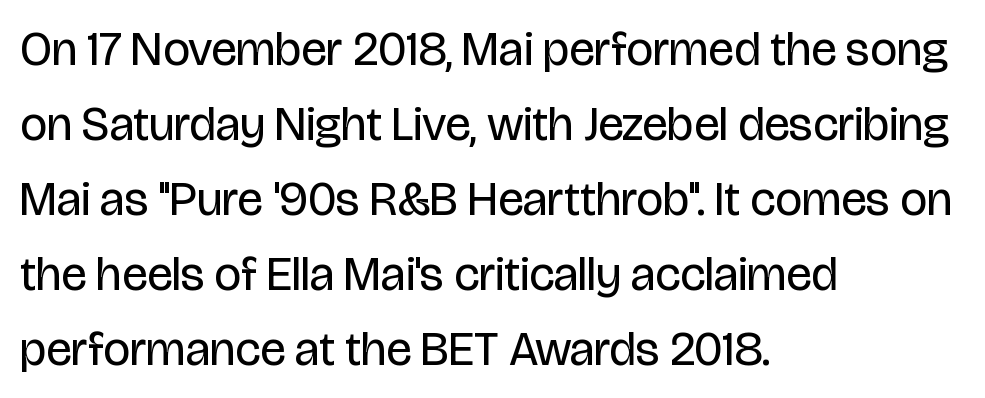
The image shows 48 px regular-weight, condensed sans-serif type, upright; set left-aligned, normal line spacing (1.56x), normal letter spacing, not underlined; low stroke contrast and a large x-height.
